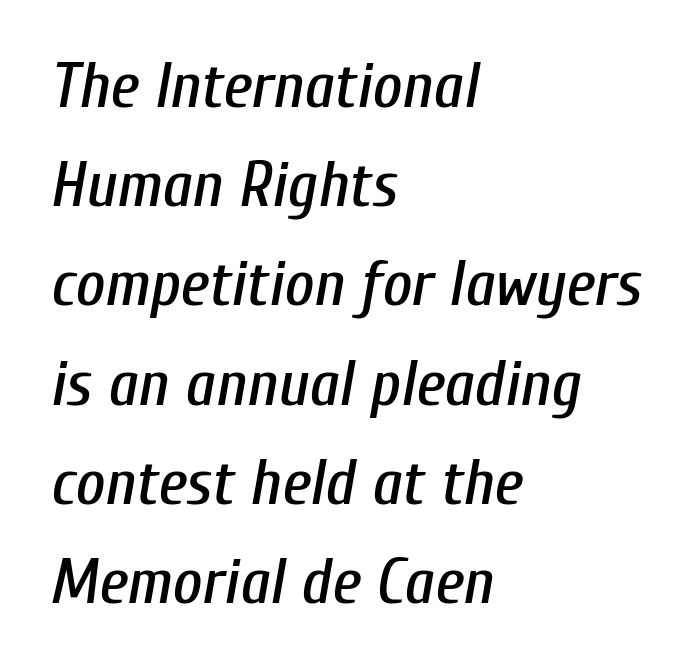
Q: Is the text italic (slanted)? A: Yes, it leans right by about 10 degrees.
Q: Is the text underlined? A: No.
Q: How is the paragraph aligned? A: Left-aligned.
Q: Is the spacing between letters normal or unusually wide? A: Normal.
Q: Is the spacing between lines tight, normal or loose? A: Normal.
Q: Width (condensed, normal, or wide)? A: Condensed.
Q: Stroke contrast? A: Low.
Q: x-height? A: Medium.
Q: Monospaced? A: No.
